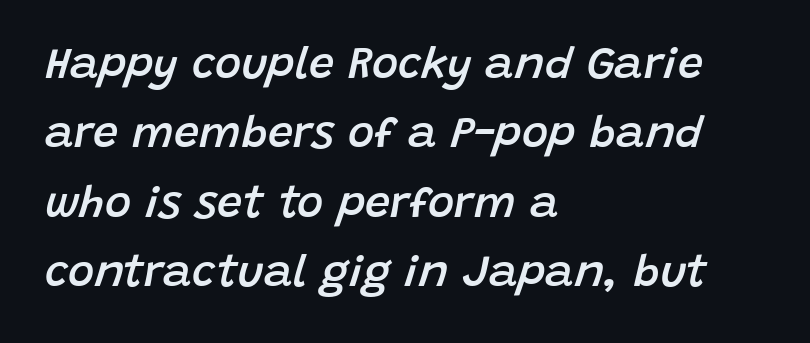
Each new line begins a customary step beneath the previous one. These lines stack with their left ends in a neat column. The foot of each line stays bare and open. In terms of posture, this sample is oblique. Do the characters align in a grid? No, the font is proportional. These words are printed semibold, heavier than regular yet not bold.
